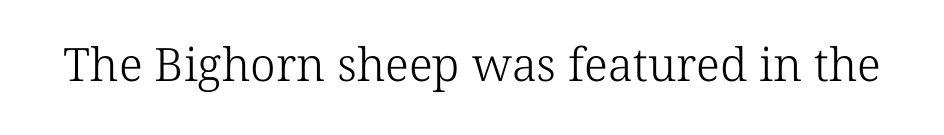
Proportional: the letters do not fall into vertical columns. The string is rendered with underlining switched off. Are there feet on the stems? There are — it's a serif. The strokes carry an ordinary text weight at most. Characters follow at the spacing the type designer built in.
